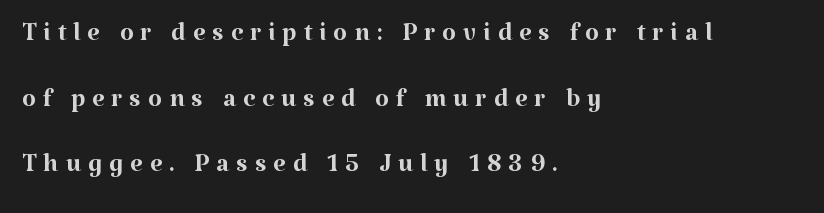
Q: Is the text bold? A: No.
Q: Is the text italic (slanted)? A: No, it is upright.
Q: Is the typeface a serif or a sans-serif typeface? A: Serif.
Q: Is the text underlined? A: No.
Q: How is the paragraph aligned? A: Left-aligned.
Q: Width (condensed, normal, or wide)? A: Normal.
Q: Stroke contrast? A: Medium.
Q: x-height? A: Medium.
Q: Monospaced? A: No.
